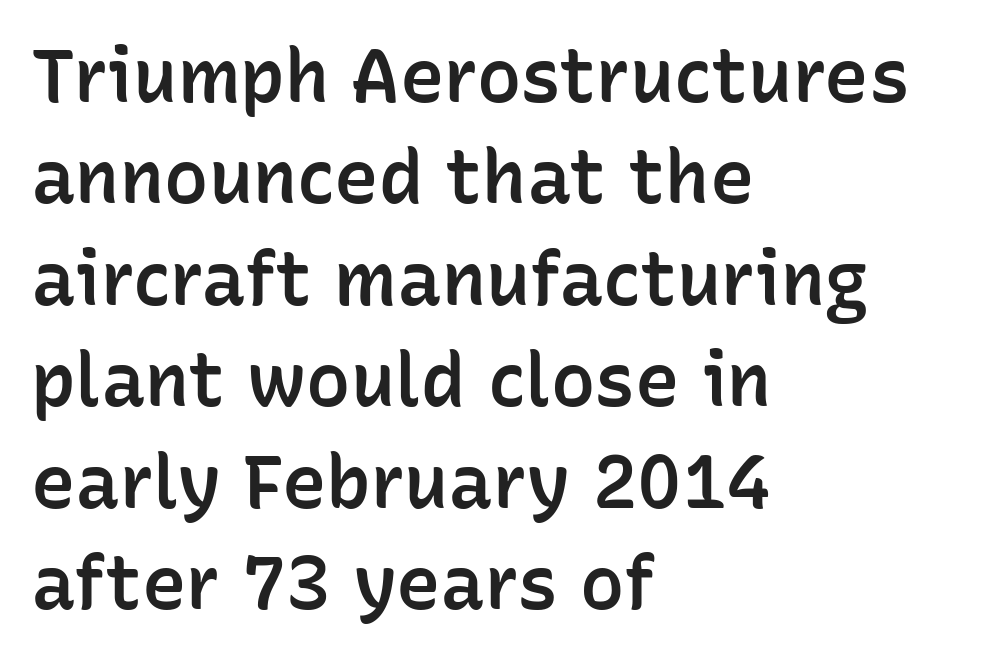
The image shows 74 px semibold sans-serif type, upright; set left-aligned, normal line spacing (1.37x), normal letter spacing, not underlined; low stroke contrast and a medium x-height.
